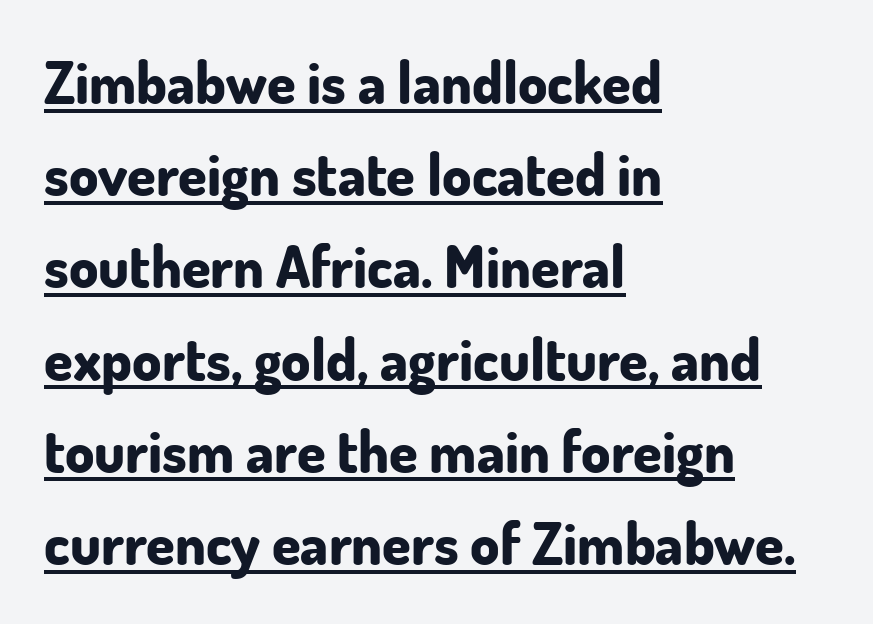
You can tell it's not italic because the verticals are truly vertical. The text block is weighted toward the left margin, trailing off unevenly rightward. Rows of type keep a routine distance in the vertical direction. Varying glyph widths throughout — classic text-font behaviour. Plenty of ink on the page — the face is bold.
